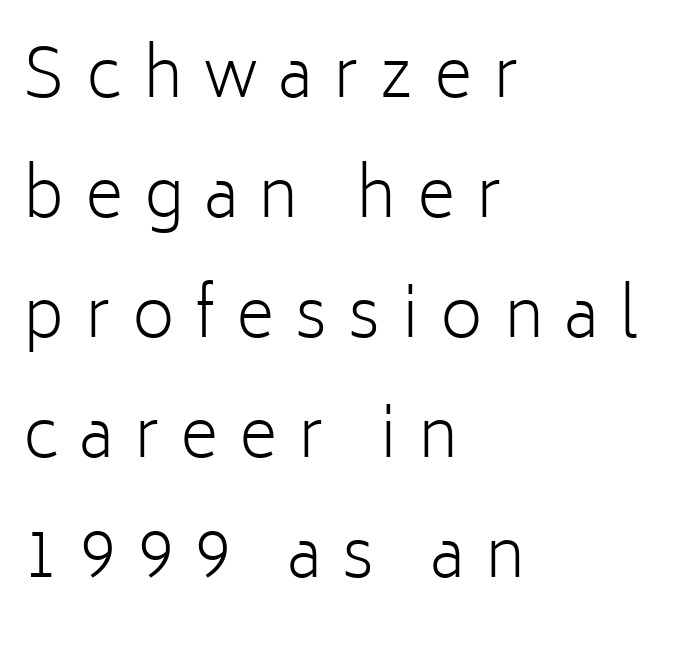
Q: Is the text bold? A: No.
Q: Is the text italic (slanted)? A: No, it is upright.
Q: Is the typeface a serif or a sans-serif typeface? A: Sans-serif.
Q: Is the text underlined? A: No.
Q: How is the paragraph aligned? A: Left-aligned.
Q: Is the spacing between letters normal or unusually wide? A: Unusually wide.
Q: Width (condensed, normal, or wide)? A: Normal.
Q: Stroke contrast? A: Low.
Q: x-height? A: Medium.
Q: Monospaced? A: No.
